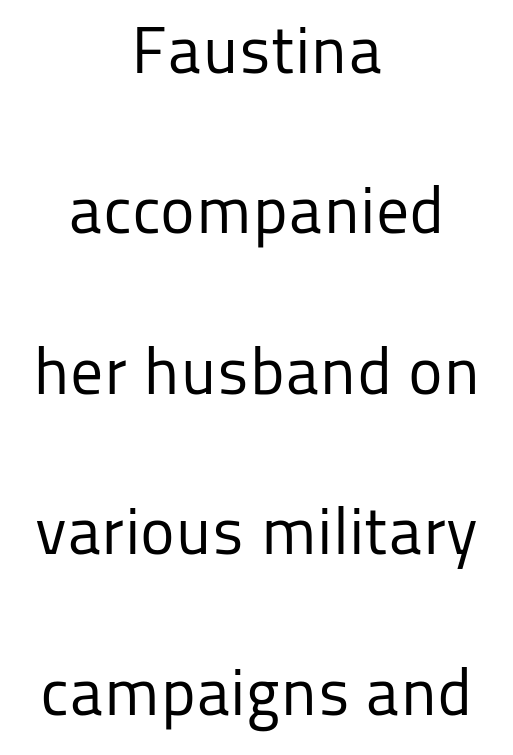
Q: Is the text bold? A: No.
Q: Is the text italic (slanted)? A: No, it is upright.
Q: Is the typeface a serif or a sans-serif typeface? A: Sans-serif.
Q: Is the text underlined? A: No.
Q: How is the paragraph aligned? A: Centered.
Q: Is the spacing between letters normal or unusually wide? A: Normal.
Q: Is the spacing between lines tight, normal or loose? A: Loose.
Q: Width (condensed, normal, or wide)? A: Normal.
Q: Stroke contrast? A: Low.
Q: x-height? A: Medium.
Q: Monospaced? A: No.
